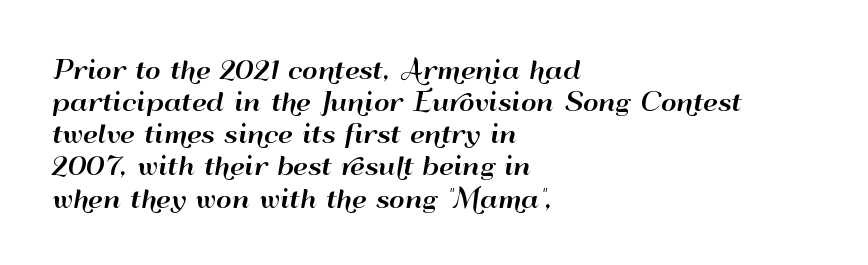
Just letters on the line, the space beneath them empty. Honestly, the row spacing looks completely unremarkable. Teacher's note: observe the even left margin — that is flush-left alignment. Glyph-to-glyph distance matches everyday printed text.
